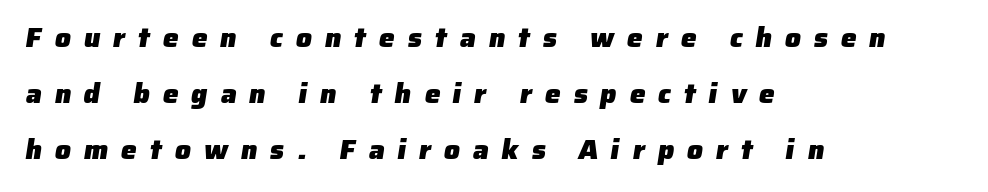
The image shows 28 px heavy sans-serif type; set left-aligned, loose line spacing (2.0x), unusually wide letter spacing (+0.46 em), not underlined; low stroke contrast and a medium x-height.
